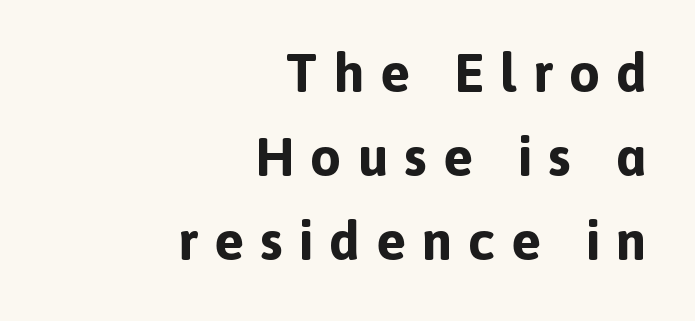
Q: Is the text bold? A: Yes.
Q: Is the text italic (slanted)? A: No, it is upright.
Q: Is the typeface a serif or a sans-serif typeface? A: Sans-serif.
Q: Is the text underlined? A: No.
Q: How is the paragraph aligned? A: Right-aligned.
Q: Is the spacing between letters normal or unusually wide? A: Unusually wide.
Q: Is the spacing between lines tight, normal or loose? A: Normal.
Q: Width (condensed, normal, or wide)? A: Normal.
Q: x-height? A: Medium.
Q: Monospaced? A: No.
